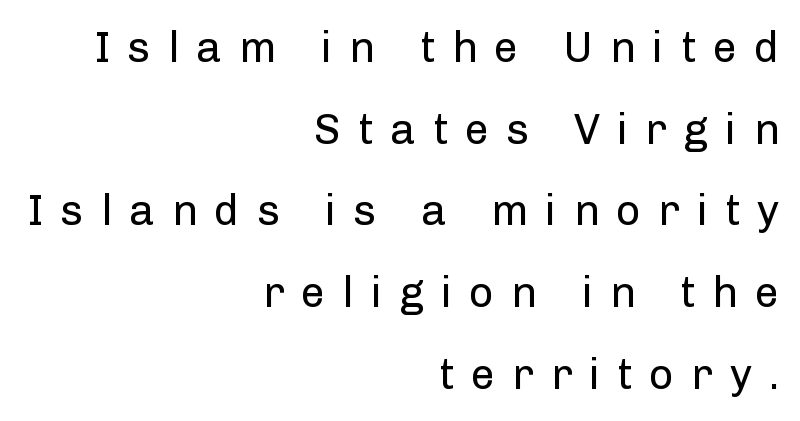
Q: Is the text bold? A: No.
Q: Is the text italic (slanted)? A: No, it is upright.
Q: Is the typeface a serif or a sans-serif typeface? A: Sans-serif.
Q: Is the text underlined? A: No.
Q: How is the paragraph aligned? A: Right-aligned.
Q: Is the spacing between letters normal or unusually wide? A: Unusually wide.
Q: Is the spacing between lines tight, normal or loose? A: Loose.
Q: Width (condensed, normal, or wide)? A: Normal.
Q: Stroke contrast? A: Low.
Q: x-height? A: Medium.
Q: Monospaced? A: No.
